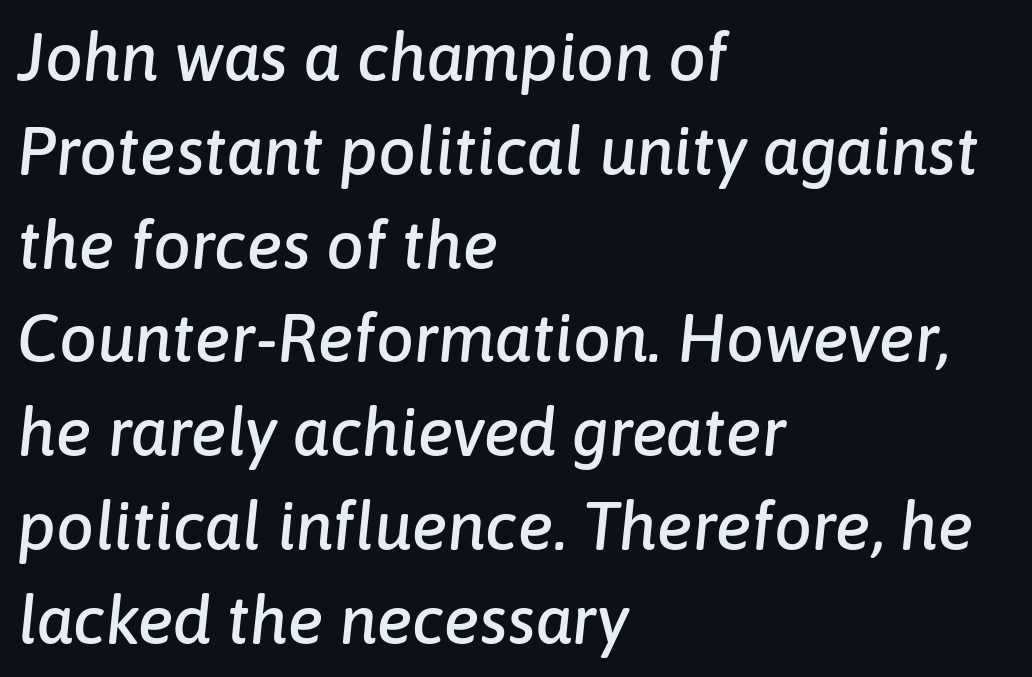
The image shows 67 px text type, italic (leaning right); set left-aligned, normal line spacing (1.4x), normal letter spacing, not underlined; low stroke contrast and a medium x-height.
